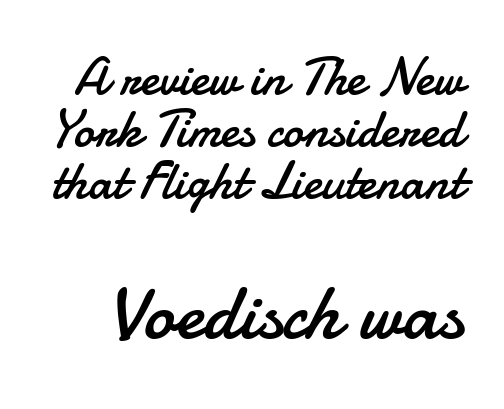
Q: Is the text bold? A: No.
Q: Is the text italic (slanted)? A: Yes.
Q: Is the typeface a serif or a sans-serif typeface? A: Sans-serif.
Q: Is the text underlined? A: No.
Q: Is the spacing between letters normal or unusually wide? A: Normal.
Q: Is the spacing between lines tight, normal or loose? A: Tight.
Q: Which block of text is set in a larger size, the first (top) or the second (bottom)? A: The second (bottom) one.
Q: Width (condensed, normal, or wide)? A: Normal.
Q: Stroke contrast? A: Low.
Q: x-height? A: Small.
Q: Monospaced? A: No.
